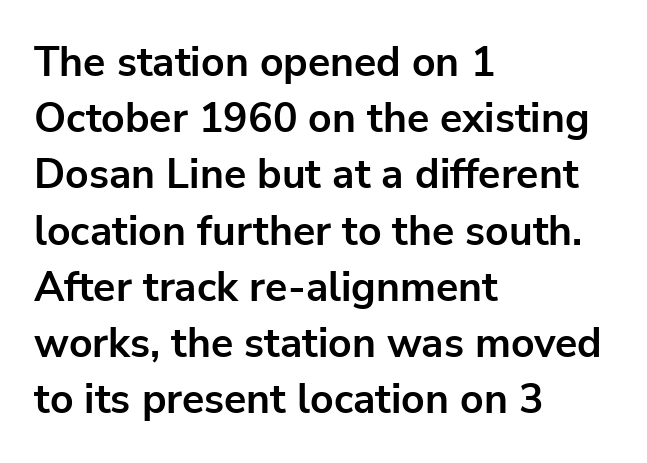
{"serif": "no", "italic": "no", "bold": "yes", "weight": "bold", "width": "normal", "stroke_contrast": "low", "x_height": "medium", "monospaced": "no", "underline": "no", "align": "left", "line_spacing": "normal", "line_spacing_ratio": 1.37, "letter_spacing": "normal", "letter_spacing_em": 0.0, "glyph_px": 41}
